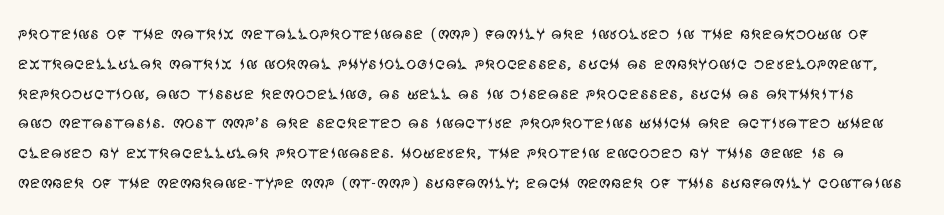
Q: Is the text bold? A: No.
Q: Is the text italic (slanted)? A: No, it is upright.
Q: Is the text underlined? A: No.
Q: Is the spacing between letters normal or unusually wide? A: Normal.
Q: Is the spacing between lines tight, normal or loose? A: Normal.
